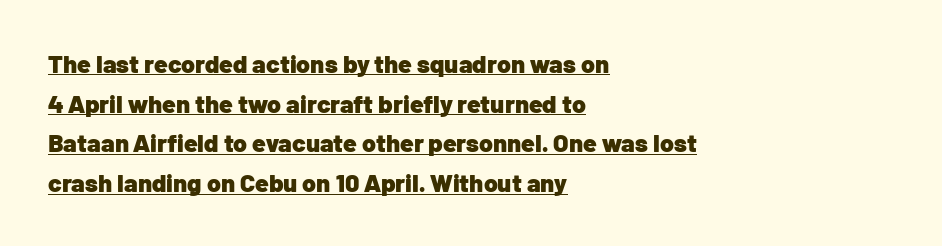
Default kerning and tracking; the words read as compact shapes. Each line of the rendering has a horizontal stroke beneath the glyphs. The leading is moderate, giving the passage an even texture. Every stem runs plumb, perpendicular to the baseline. Bold? Absolutely — the strokes are thick and heavy. Horizontal alignment here is leftward, the default for most running prose.
